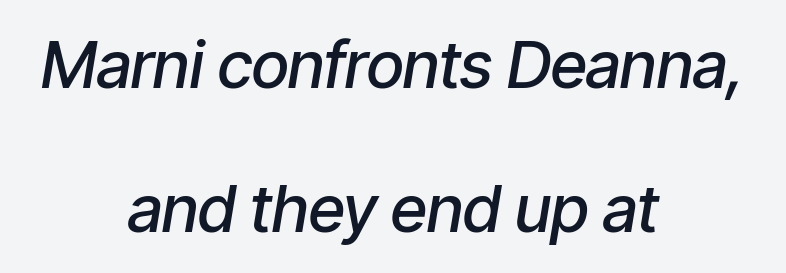
Q: Is the text bold? A: Semi-bold.
Q: Is the text italic (slanted)? A: Yes, it leans right by about 9 degrees.
Q: Is the text underlined? A: No.
Q: How is the paragraph aligned? A: Centered.
Q: Is the spacing between letters normal or unusually wide? A: Normal.
Q: Is the spacing between lines tight, normal or loose? A: Loose.
Q: Width (condensed, normal, or wide)? A: Condensed.
Q: Stroke contrast? A: Low.
Q: x-height? A: Medium.
Q: Monospaced? A: No.
